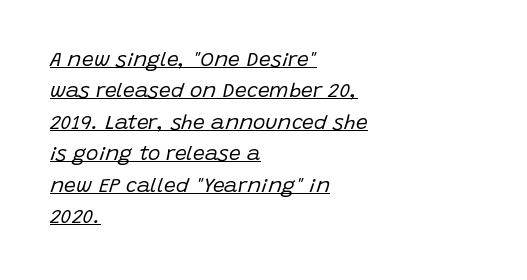
Q: Is the text bold? A: No.
Q: Is the text italic (slanted)? A: Yes, it leans right by about 15 degrees.
Q: Is the text underlined? A: Yes.
Q: How is the paragraph aligned? A: Left-aligned.
Q: Is the spacing between letters normal or unusually wide? A: Normal.
Q: Is the spacing between lines tight, normal or loose? A: Normal.
